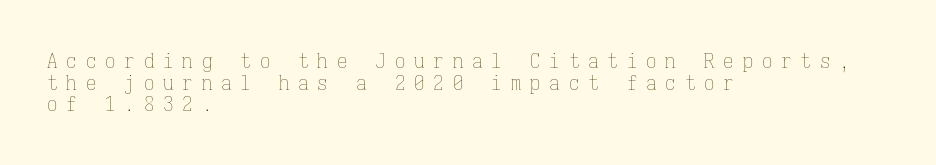
{"italic": "no", "bold": "no", "underline": "no", "align": "left", "line_spacing": "tight", "line_spacing_ratio": 1.03, "letter_spacing": "wide", "letter_spacing_em": 0.42, "glyph_px": 21}
